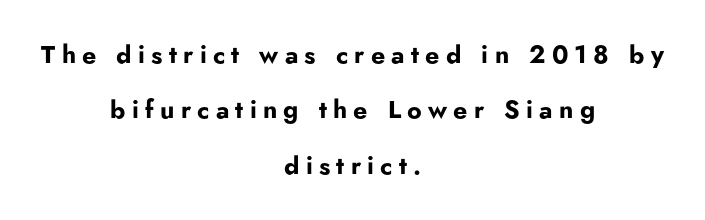
Every stem runs plumb, perpendicular to the baseline. The designer dialed line spacing up above the default. How are the letters spaced? Widely, with obvious added tracking. Underlining? Definitely not there.
